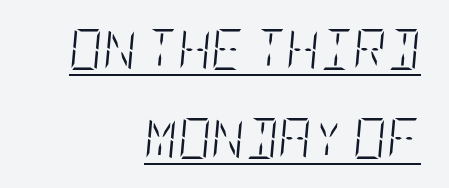
{"italic": "yes", "lean": "right", "slant_degrees": 5, "bold": "no", "weight": "light", "width": "condensed", "stroke_contrast": "low", "x_height": "large", "underline": "yes", "align": "right", "line_spacing": "loose", "line_spacing_ratio": 2.16, "letter_spacing": "normal", "letter_spacing_em": 0.0, "glyph_px": 41}
